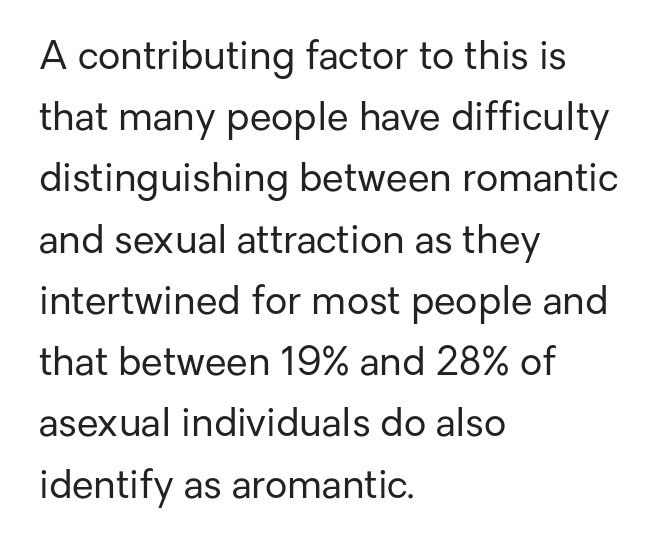
Q: Is the text bold? A: No.
Q: Is the text italic (slanted)? A: No, it is upright.
Q: Is the typeface a serif or a sans-serif typeface? A: Sans-serif.
Q: Is the text underlined? A: No.
Q: How is the paragraph aligned? A: Left-aligned.
Q: Is the spacing between letters normal or unusually wide? A: Normal.
Q: Is the spacing between lines tight, normal or loose? A: Normal.
Q: Width (condensed, normal, or wide)? A: Normal.
Q: Stroke contrast? A: Low.
Q: x-height? A: Medium.
Q: Monospaced? A: No.
